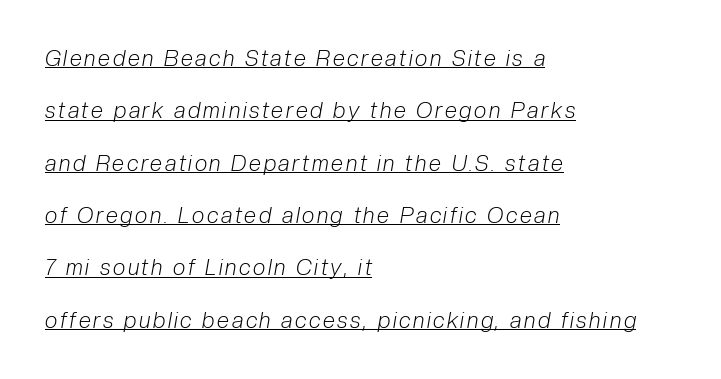
The image shows 22 px text type, italic (leaning right); set left-aligned, loose line spacing (2.38x), underlined.
